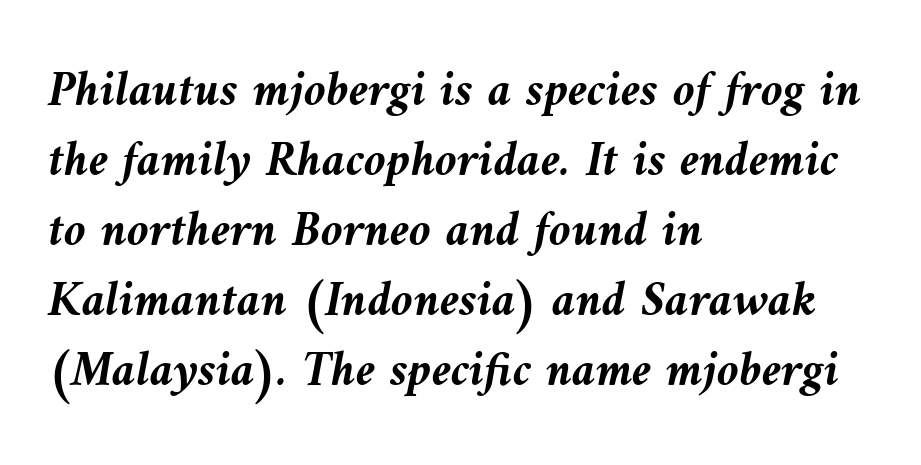
{"italic": "yes", "lean": "left", "slant_degrees": 10, "bold": "yes", "weight": "semibold", "width": "normal", "stroke_contrast": "medium", "x_height": "medium", "monospaced": "no", "underline": "no", "align": "left", "line_spacing": "normal", "line_spacing_ratio": 1.4, "letter_spacing": "normal", "letter_spacing_em": 0.0, "glyph_px": 50}
